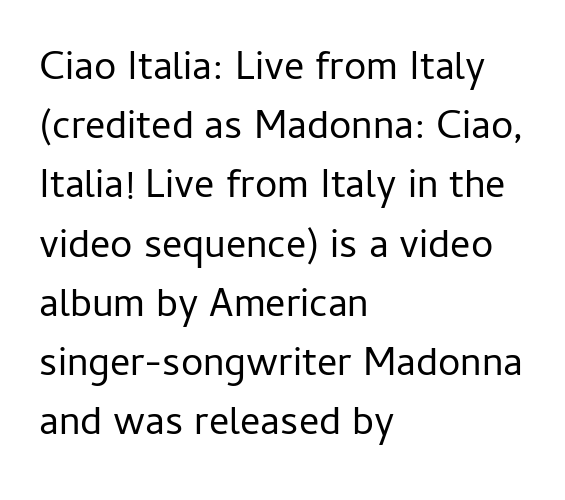
These lines stack with their left ends in a neat column. Each stroke keeps to a modest, everyday thickness or less. The glyphs are unaccompanied by any horizontal stroke below them. The face used here is a sans, in the tradition of grotesques and geometrics.
